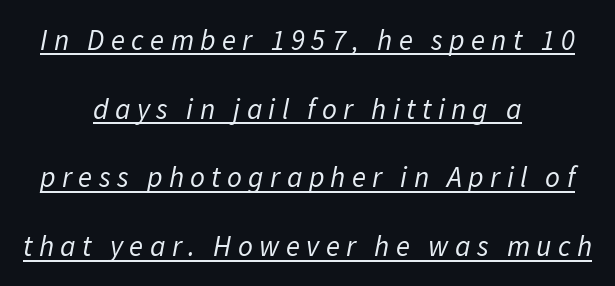
{"italic": "yes", "lean": "right", "slant_degrees": 11, "bold": "no", "weight": "regular", "width": "normal", "stroke_contrast": "low", "x_height": "medium", "monospaced": "no", "underline": "yes", "align": "center", "line_spacing": "loose", "line_spacing_ratio": 2.37, "letter_spacing": "wide", "letter_spacing_em": 0.22, "glyph_px": 29}
